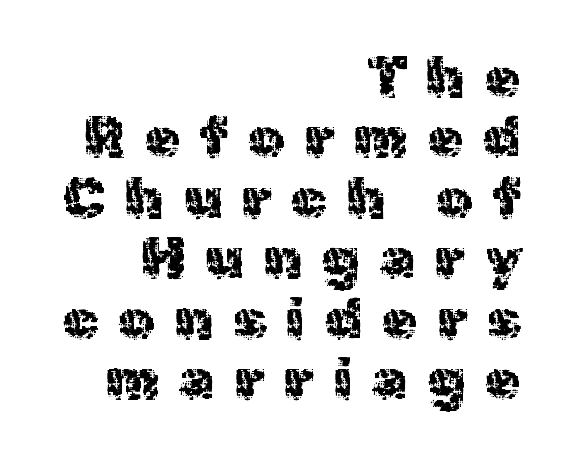
The lettering stays uniformly vertical, giving the passage a roman look. Check the space under the baseline: it is left empty. The compositor pushed each line to the right boundary. If you measured baseline to baseline, you'd find a short distance. The letters carry no serifs — their stems end cleanly without finishing strokes.
